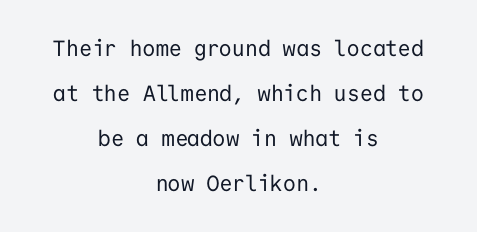
Q: Is the text bold? A: No.
Q: Is the text italic (slanted)? A: No, it is upright.
Q: Is the text underlined? A: No.
Q: How is the paragraph aligned? A: Centered.
Q: Is the spacing between letters normal or unusually wide? A: Normal.
Q: Is the spacing between lines tight, normal or loose? A: Loose.
